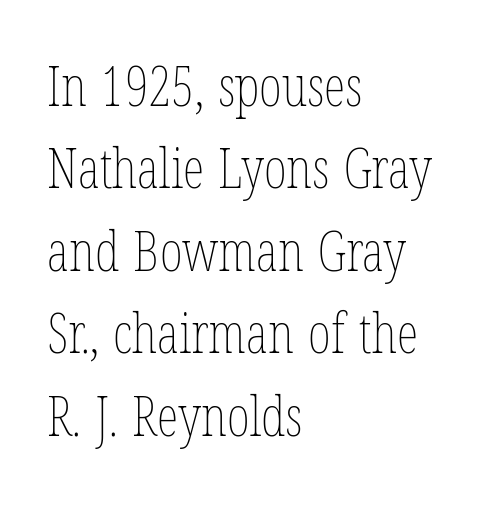
Heaviness? Minimal to ordinary, like unemphasized prose. The horizontal fit of the characters is conventional and even. A typesetter would mark this as roman, not italic. The letters advance in unequal steps, a hallmark of proportional type. Words float on clear page, feet unadorned. Rows of type keep a routine distance in the vertical direction.
